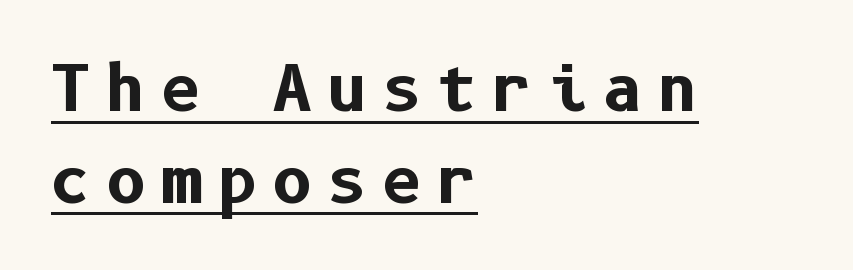
{"serif": "no", "italic": "no", "bold": "yes", "weight": "bold", "width": "normal", "stroke_contrast": "low", "x_height": "medium", "underline": "yes", "align": "left", "line_spacing": "normal", "line_spacing_ratio": 1.48, "letter_spacing": "wide", "letter_spacing_em": 0.24, "glyph_px": 62}
